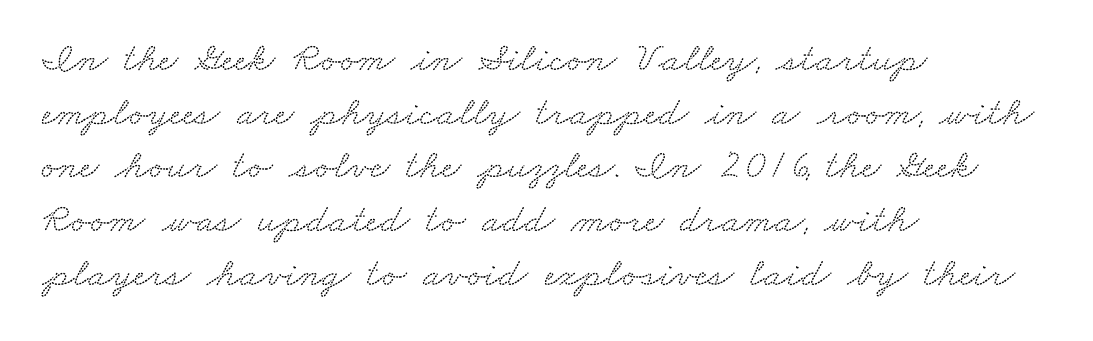
A clean baseline with only descenders dipping below it. Where is the straight margin? On the left. Honestly, the row spacing looks completely unremarkable. Default kerning and tracking; the words read as compact shapes. Font category for this specimen: serif.
